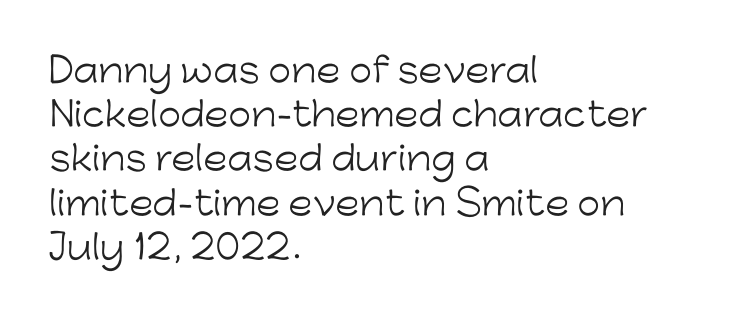
Q: Is the text bold? A: No.
Q: Is the text italic (slanted)? A: No, it is upright.
Q: Is the typeface a serif or a sans-serif typeface? A: Sans-serif.
Q: Is the text underlined? A: No.
Q: How is the paragraph aligned? A: Left-aligned.
Q: Is the spacing between letters normal or unusually wide? A: Normal.
Q: Is the spacing between lines tight, normal or loose? A: Normal.
Q: Width (condensed, normal, or wide)? A: Normal.
Q: Stroke contrast? A: Low.
Q: x-height? A: Medium.
Q: Monospaced? A: No.
